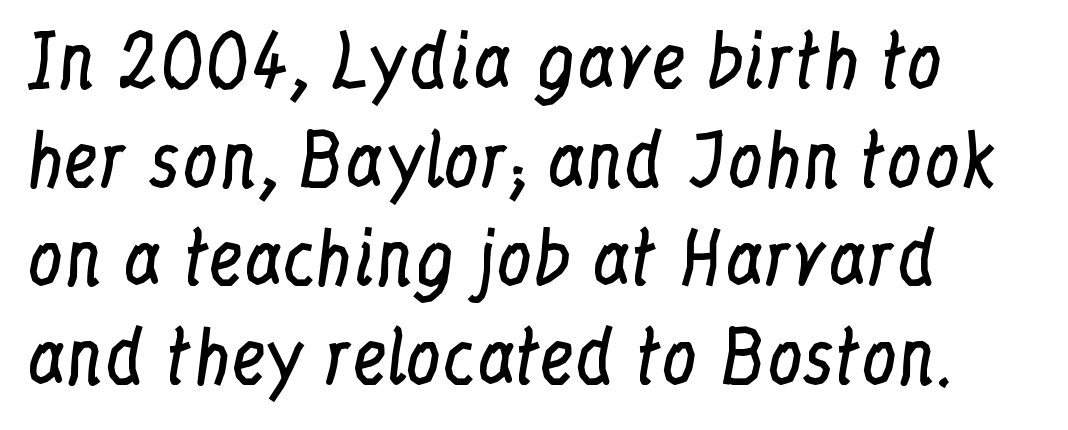
The image shows 71 px regular-weight, condensed serif type; set left-aligned, normal line spacing (1.39x), normal letter spacing, not underlined; low stroke contrast and a medium x-height.
